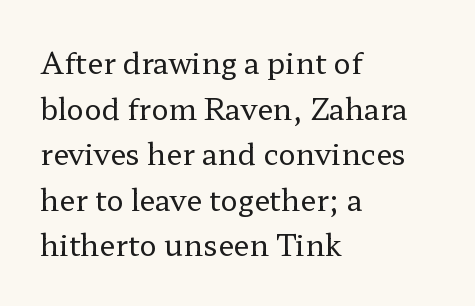
Serif or sans? Serif — the stroke terminals have little feet. Interline gaps are of average width in this sample. This sample has the flowing, uneven cadence of proportional lettering. A clean baseline with only descenders dipping below it. Is the type heavy? It reads as light-to-regular instead. Alignment: flush left.
